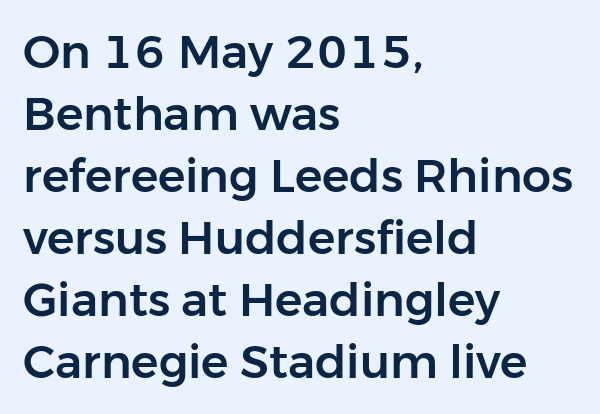
Q: Is the text italic (slanted)? A: No, it is upright.
Q: Is the typeface a serif or a sans-serif typeface? A: Sans-serif.
Q: Is the text underlined? A: No.
Q: How is the paragraph aligned? A: Left-aligned.
Q: Is the spacing between letters normal or unusually wide? A: Normal.
Q: Is the spacing between lines tight, normal or loose? A: Normal.
Q: Width (condensed, normal, or wide)? A: Normal.
Q: Stroke contrast? A: Low.
Q: x-height? A: Medium.
Q: Monospaced? A: No.
